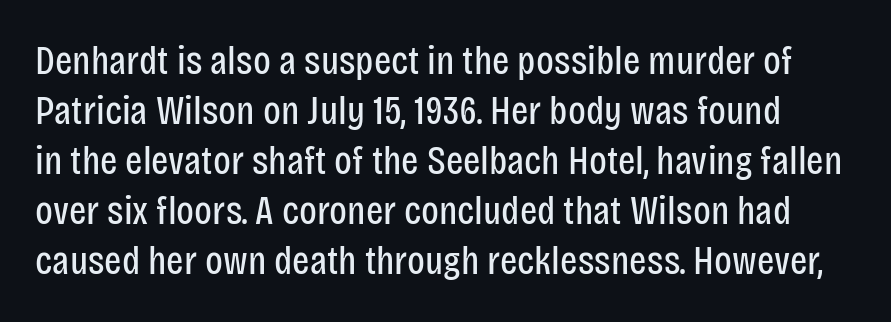
Classification — sans serif. Each letter keeps its own natural width here, so spacing adapts to shape. You can tell it's not italic because the verticals are truly vertical. Inter-character spacing is left at the font's built-in metrics. Rule under the text: the space is simply empty. No extra ink here — the face is not bold.
